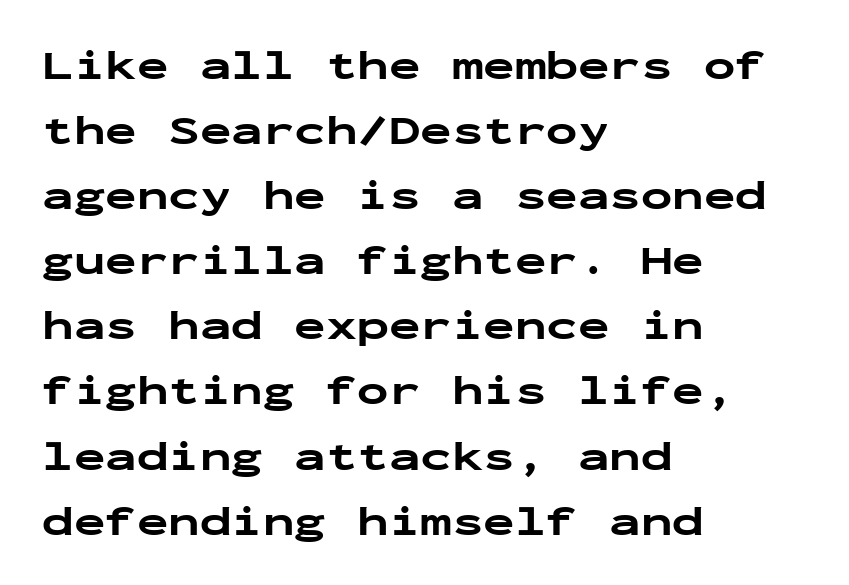
The image shows 42 px bold, wide sans-serif type, upright, monospaced; set left-aligned, normal line spacing (1.55x), normal letter spacing, not underlined; low stroke contrast and a medium x-height.
